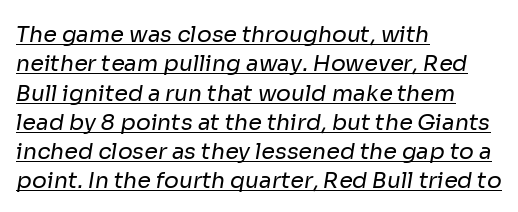
{"bold": "no", "underline": "yes", "align": "left", "line_spacing": "normal", "line_spacing_ratio": 1.33, "letter_spacing": "normal", "letter_spacing_em": 0.0, "glyph_px": 22}
